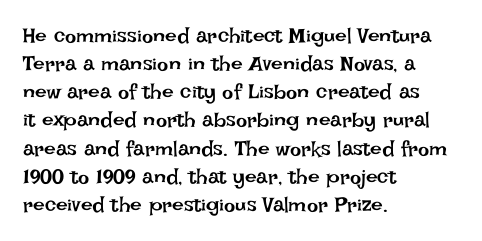
Visually the block forms a straight wall on the left and a jagged coastline on the right. Style check: upright. Bold? No — there's no thickening of the strokes. Notice how descenders clear the ascenders below comfortably — that's standard leading. Each word holds together tightly as a unit, with standard inter-letter gaps.
